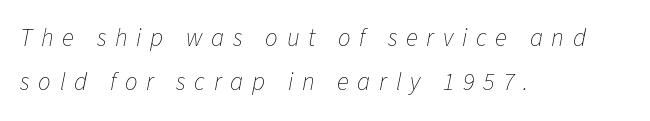
{"italic": "yes", "lean": "right", "slant_degrees": 11, "bold": "no", "underline": "no", "align": "left", "line_spacing_ratio": 1.78, "letter_spacing": "wide", "letter_spacing_em": 0.35, "glyph_px": 25}
